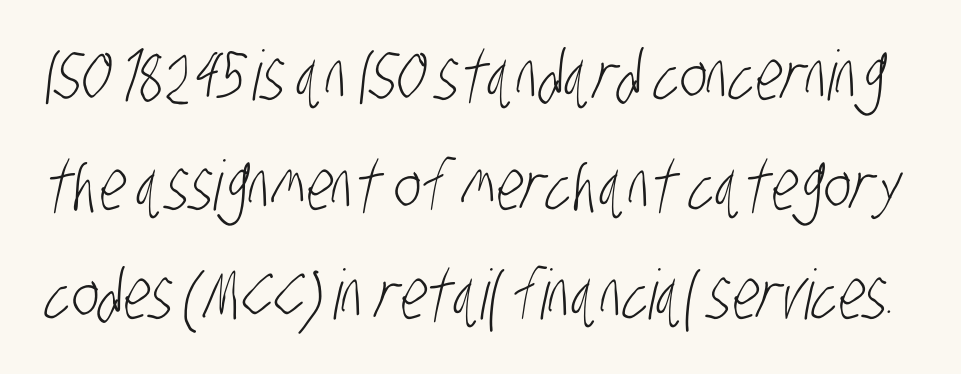
The vertical gap from one line to the next is medium. You could not count columns in this text — the font is proportionally spaced. Letterform terminals end flat and unadorned throughout the passage. Lines of text with bare space underneath. The rendering keeps characters at their native spacing.
